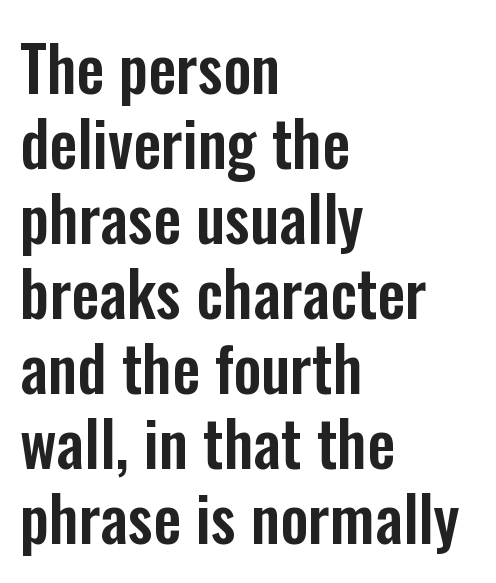
Q: Is the text italic (slanted)? A: No, it is upright.
Q: Is the typeface a serif or a sans-serif typeface? A: Sans-serif.
Q: Is the text underlined? A: No.
Q: How is the paragraph aligned? A: Left-aligned.
Q: Is the spacing between letters normal or unusually wide? A: Normal.
Q: Width (condensed, normal, or wide)? A: Condensed.
Q: Stroke contrast? A: Low.
Q: x-height? A: Medium.
Q: Monospaced? A: No.
